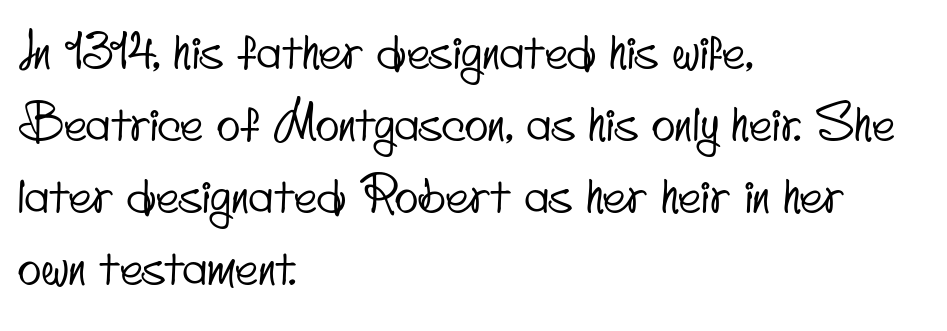
The image shows 49 px condensed sans-serif type; set left-aligned, normal line spacing (1.47x), normal letter spacing, not underlined; low stroke contrast and a small x-height.
